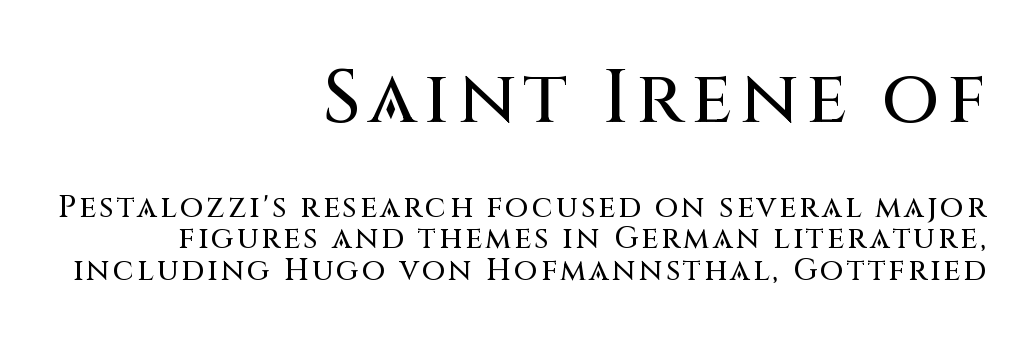
{"serif": "no", "italic": "no", "width": "normal", "stroke_contrast": "medium", "x_height": "large", "monospaced": "no", "underline": "no", "align": "right", "line_spacing": "tight", "line_spacing_ratio": 1.06, "larger_block": "first", "size_ratio": 2.47, "glyph_px": 74}
